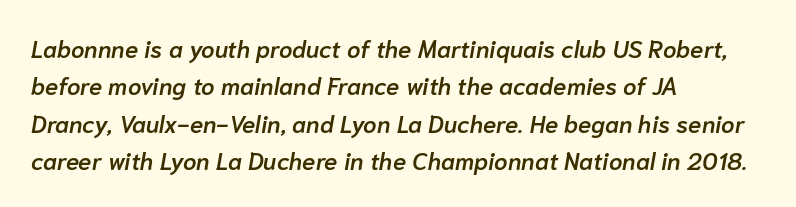
The image shows 24 px text type, italic (leaning right); set left-aligned, normal line spacing (1.56x), normal letter spacing, not underlined.
